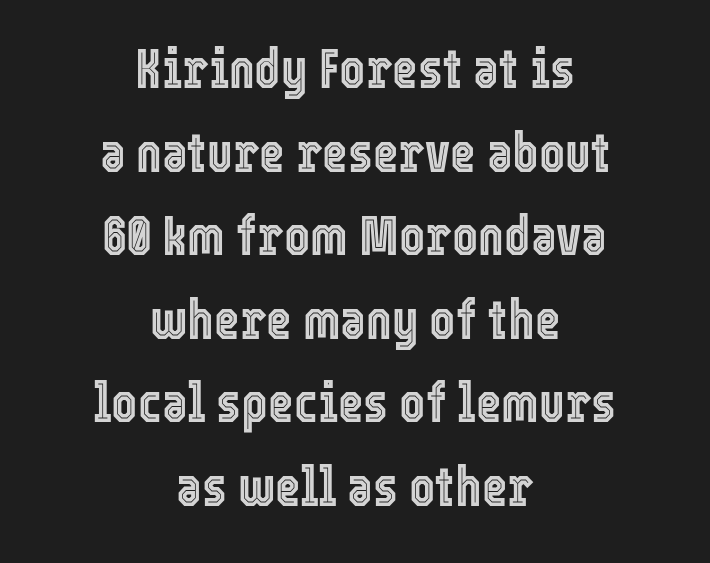
{"italic": "no", "width": "condensed", "x_height": "medium", "monospaced": "no", "underline": "no", "align": "center", "line_spacing": "normal", "line_spacing_ratio": 1.52, "letter_spacing": "normal", "letter_spacing_em": 0.0, "glyph_px": 55}
